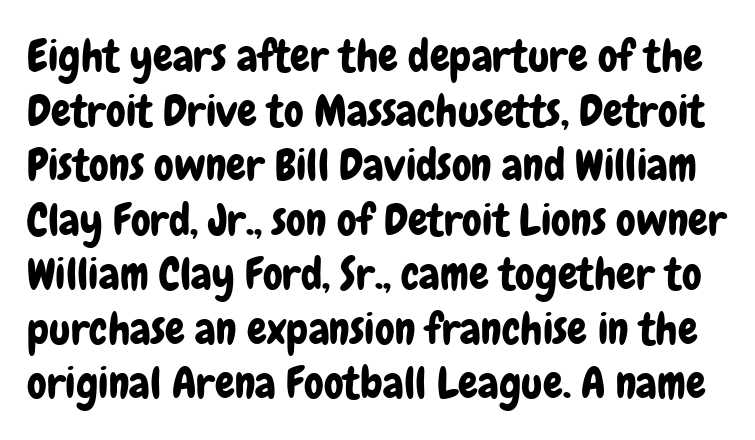
Q: Is the text italic (slanted)? A: No, it is upright.
Q: Is the typeface a serif or a sans-serif typeface? A: Sans-serif.
Q: Is the text underlined? A: No.
Q: Is the spacing between letters normal or unusually wide? A: Normal.
Q: Width (condensed, normal, or wide)? A: Condensed.
Q: Stroke contrast? A: Low.
Q: x-height? A: Medium.
Q: Monospaced? A: No.
